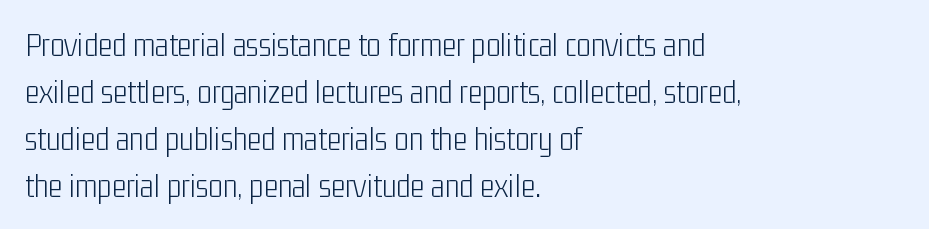
The image shows 34 px light, condensed sans-serif type, upright; set left-aligned, normal line spacing (1.38x), normal letter spacing, not underlined; low stroke contrast and a medium x-height.
